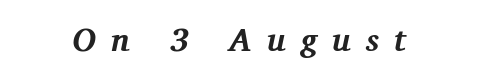
The image shows 32 px bold serif type, italic (leaning right); set centered, unusually wide letter spacing (+0.48 em), not underlined; medium stroke contrast and a medium x-height.
